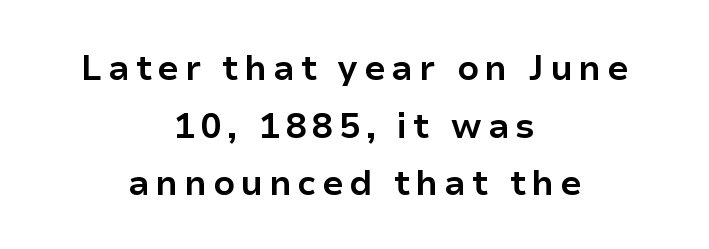
{"serif": "no", "italic": "no", "bold": "yes", "weight": "bold", "width": "normal", "stroke_contrast": "low", "x_height": "medium", "monospaced": "no", "underline": "no", "align": "center", "line_spacing": "normal", "line_spacing_ratio": 1.65, "glyph_px": 35}
